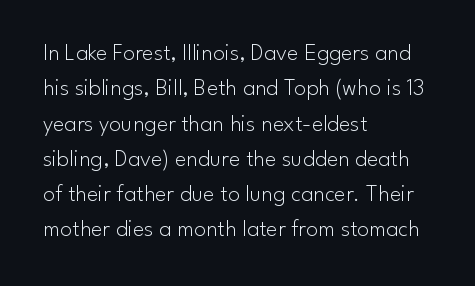
{"italic": "no", "bold": "no", "underline": "no", "align": "left", "line_spacing": "normal", "line_spacing_ratio": 1.47, "letter_spacing": "normal", "letter_spacing_em": 0.0, "glyph_px": 24}
